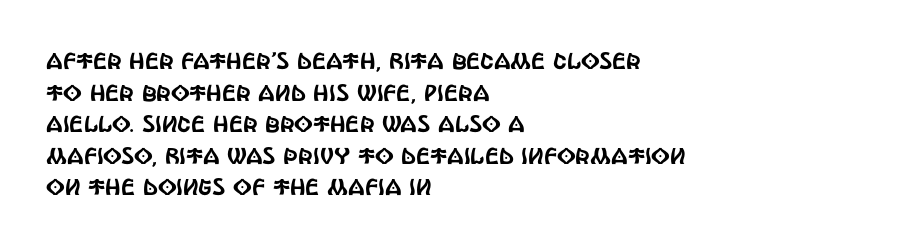
Q: Is the text italic (slanted)? A: No, it is upright.
Q: Is the text underlined? A: No.
Q: How is the paragraph aligned? A: Left-aligned.
Q: Is the spacing between letters normal or unusually wide? A: Normal.
Q: Is the spacing between lines tight, normal or loose? A: Normal.
